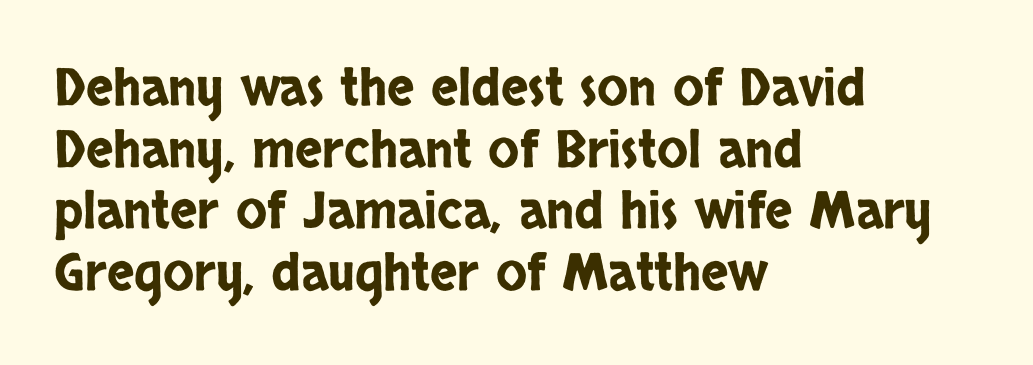
The image shows 51 px condensed sans-serif type, upright; set left-aligned, line spacing 1.21x, normal letter spacing, not underlined; low stroke contrast and a large x-height.
